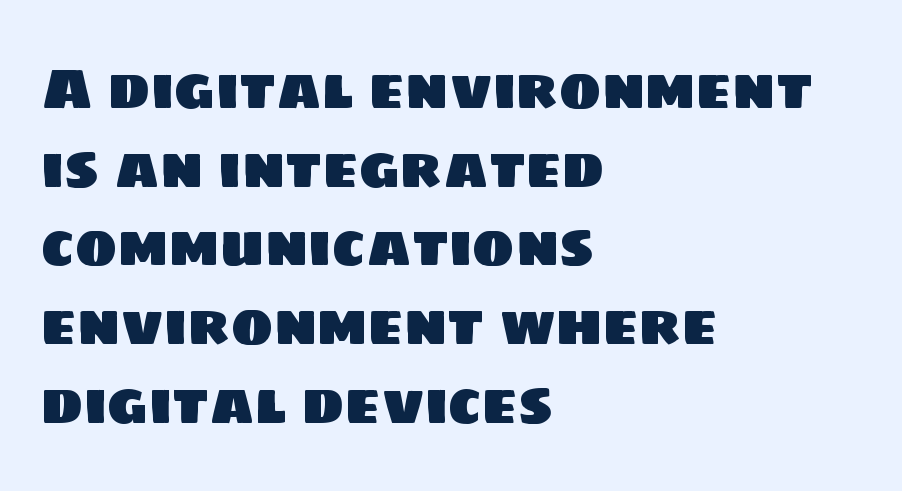
The image shows 57 px sans-serif type; set left-aligned, normal line spacing (1.38x), normal letter spacing, not underlined; low stroke contrast and a large x-height.
